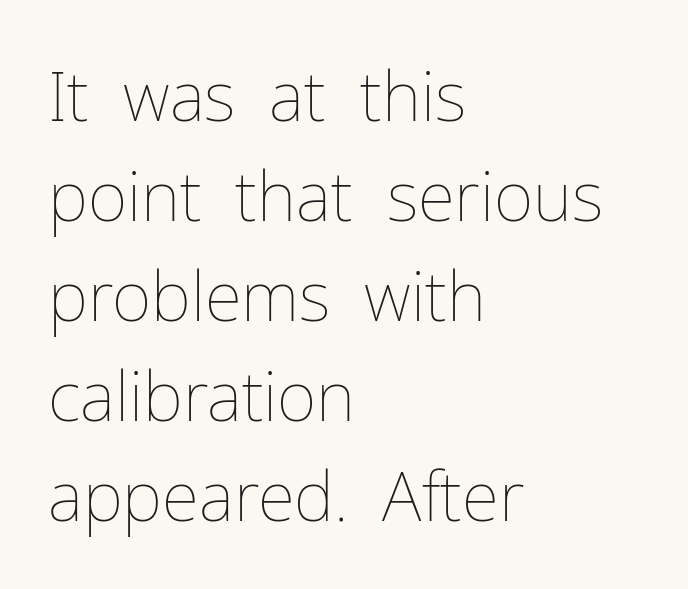
The image shows 68 px thin type, upright; set left-aligned, normal line spacing (1.47x), normal letter spacing, not underlined; low stroke contrast and a medium x-height.
